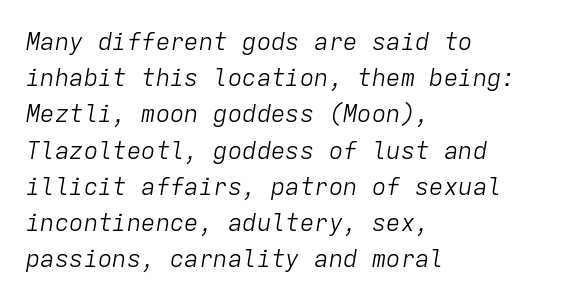
{"italic": "yes", "lean": "right", "slant_degrees": 9, "bold": "no", "underline": "no", "align": "left", "line_spacing": "normal", "line_spacing_ratio": 1.51, "letter_spacing": "normal", "letter_spacing_em": 0.0, "glyph_px": 24}
